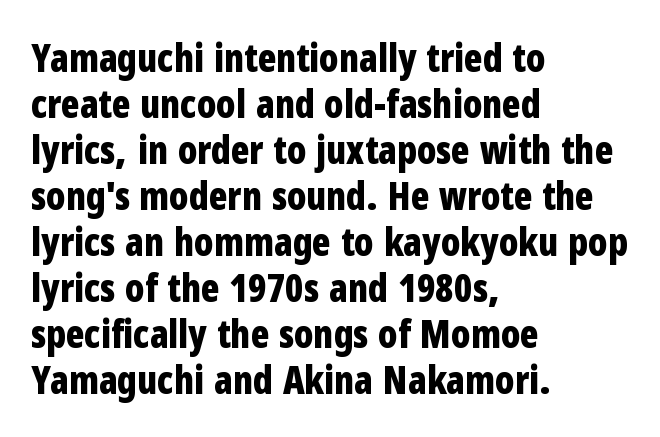
Honestly, there is no underline to notice here at all. This is sans-serif lettering, the kind often seen on screens and signage. The glyphs have the mass of a bold cut. The lettering stays uniformly vertical, giving the passage a roman look.
